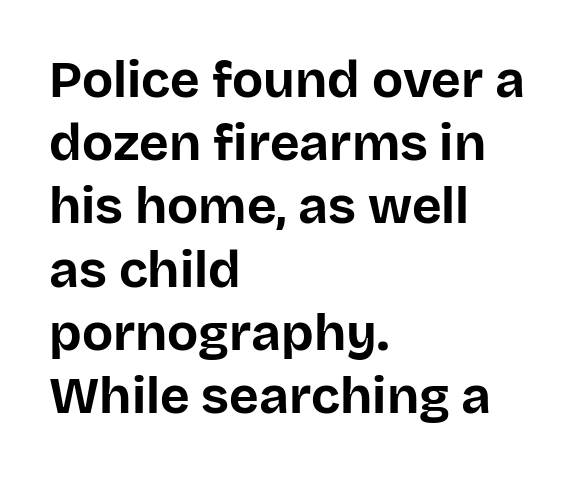
{"serif": "no", "italic": "no", "bold": "yes", "weight": "bold", "width": "normal", "stroke_contrast": "low", "x_height": "large", "monospaced": "no", "underline": "no", "align": "left", "line_spacing_ratio": 1.24, "letter_spacing": "normal", "letter_spacing_em": 0.0, "glyph_px": 51}
